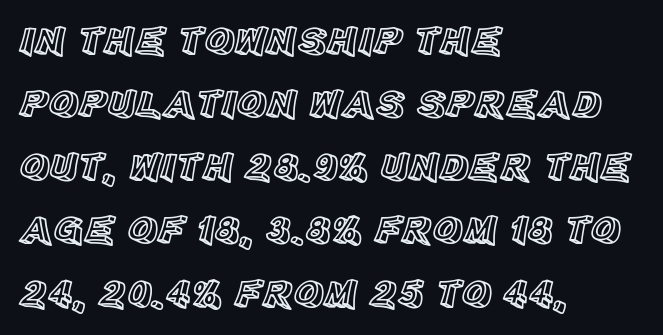
{"width": "normal", "x_height": "large", "monospaced": "no", "underline": "no", "align": "left", "line_spacing": "normal", "line_spacing_ratio": 1.54, "letter_spacing": "normal", "letter_spacing_em": 0.0, "glyph_px": 41}
